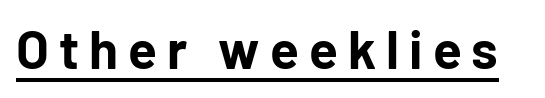
Each glyph is drawn with heavy, bold strokes. Unlike a traditional serif, this face leaves its strokes unadorned. The lettering stays uniformly vertical, giving the passage a roman look. Descenders here cross a horizontal rule under the line. These lines are rendered in a variable-pitch font.
